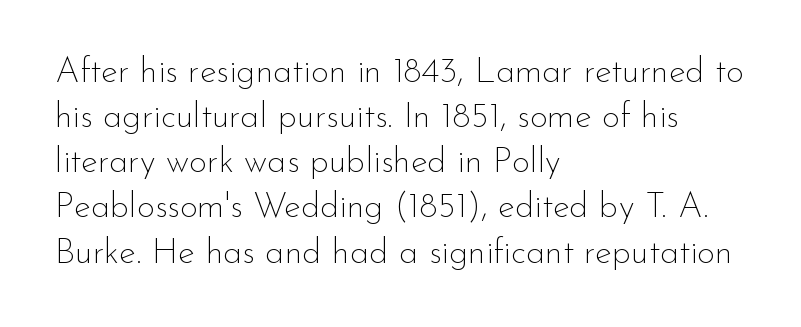
Q: Is the text bold? A: No.
Q: Is the text italic (slanted)? A: No, it is upright.
Q: Is the typeface a serif or a sans-serif typeface? A: Sans-serif.
Q: Is the text underlined? A: No.
Q: How is the paragraph aligned? A: Left-aligned.
Q: Is the spacing between letters normal or unusually wide? A: Normal.
Q: Is the spacing between lines tight, normal or loose? A: Normal.
Q: Width (condensed, normal, or wide)? A: Normal.
Q: Stroke contrast? A: Low.
Q: x-height? A: Small.
Q: Monospaced? A: No.
